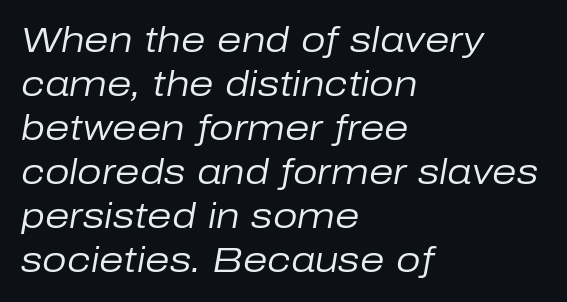
The image shows 35 px regular-weight type, italic (leaning right); set left-aligned, normal line spacing (1.26x), normal letter spacing, not underlined; low stroke contrast and a medium x-height.
